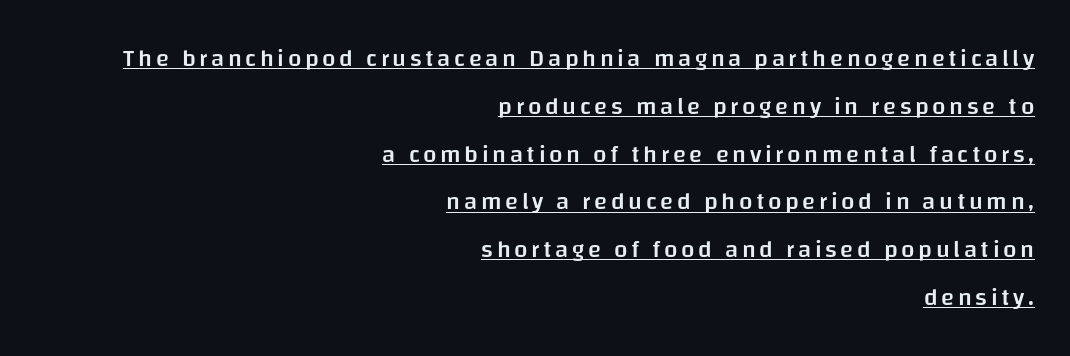
{"italic": "no", "bold": "semi", "underline": "yes", "align": "right", "line_spacing": "loose", "line_spacing_ratio": 1.99, "glyph_px": 24}
